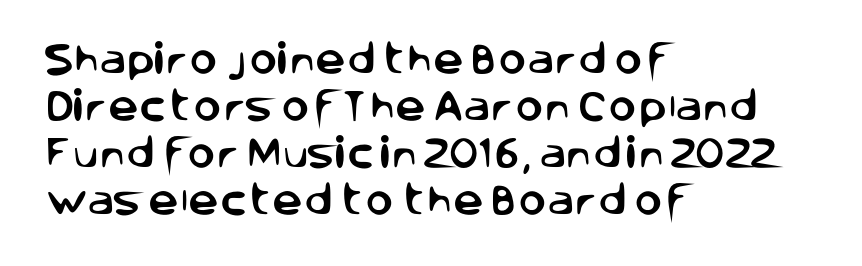
{"serif": "no", "italic": "no", "width": "normal", "stroke_contrast": "low", "x_height": "large", "monospaced": "no", "underline": "no", "align": "left", "line_spacing": "normal", "line_spacing_ratio": 1.38, "letter_spacing": "normal", "letter_spacing_em": 0.0, "glyph_px": 34}
